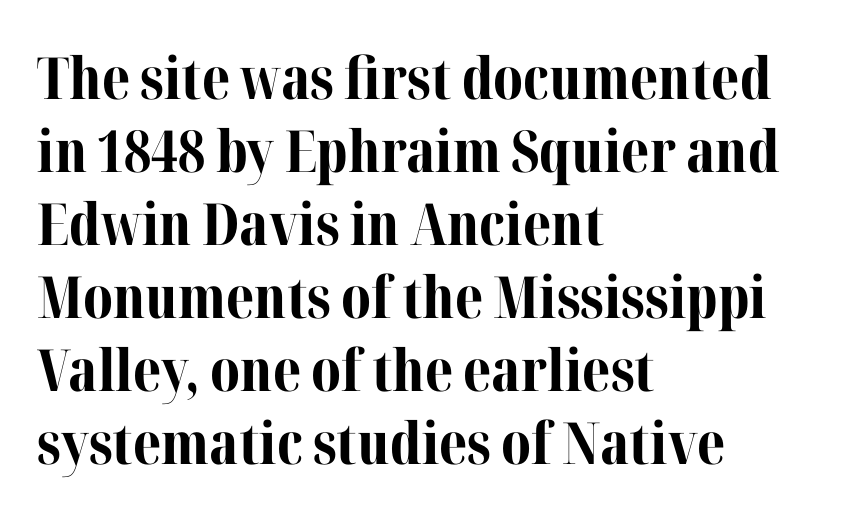
Q: Is the text bold? A: Yes.
Q: Is the text italic (slanted)? A: No, it is upright.
Q: Is the typeface a serif or a sans-serif typeface? A: Serif.
Q: Is the text underlined? A: No.
Q: How is the paragraph aligned? A: Left-aligned.
Q: Is the spacing between letters normal or unusually wide? A: Normal.
Q: Is the spacing between lines tight, normal or loose? A: Normal.
Q: Width (condensed, normal, or wide)? A: Normal.
Q: Stroke contrast? A: Medium.
Q: x-height? A: Medium.
Q: Monospaced? A: No.
